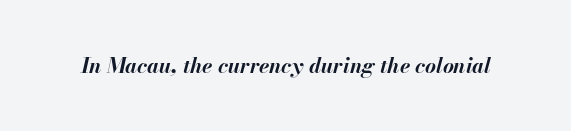
The image shows 21 px bold type, italic (leaning right); set normal letter spacing, not underlined.
